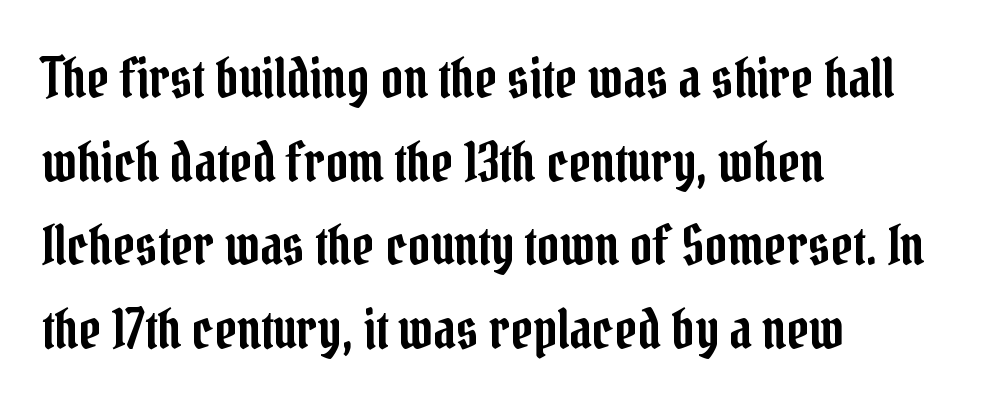
The zone under the glyphs is completely vacant. The face used here is proportionally spaced, like ordinary book or web type. This block has exactly the height ordinary leading produces. The compositor pushed each line to the left boundary. Standard letterfit; no display-style spreading of the glyphs. Does the lettering tilt? It doesn't — this is upright.
